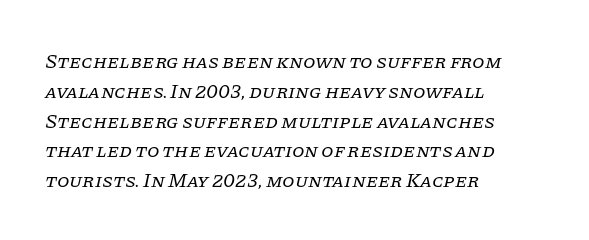
The image shows 20 px text type, italic (leaning right); set left-aligned, normal line spacing (1.49x), normal letter spacing, not underlined.
